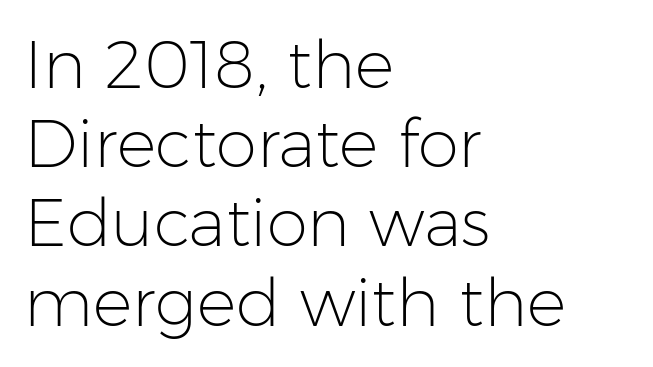
The image shows 66 px light sans-serif type, upright; set left-aligned, line spacing 1.2x, normal letter spacing, not underlined; low stroke contrast and a medium x-height.
